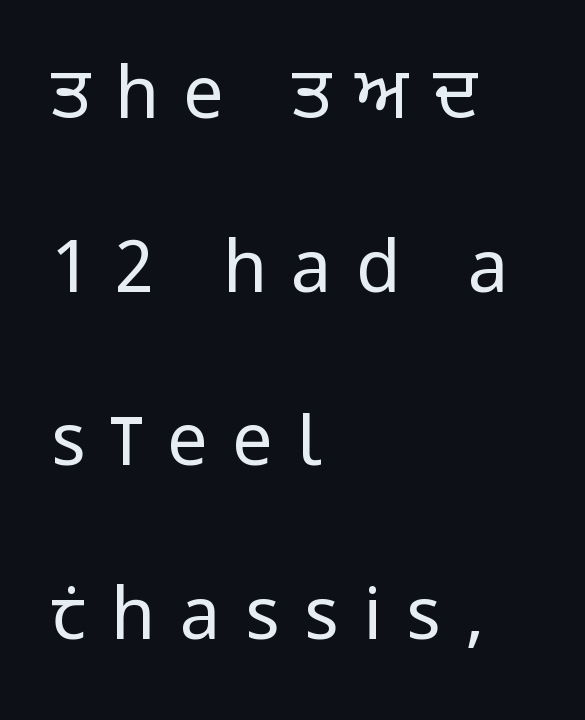
Line beginnings align vertically; line endings do not. How would I describe the line gaps? Wide and relaxed. The weight would be labelled regular, book, light, or lighter still. Font category for this specimen: sans-serif.
